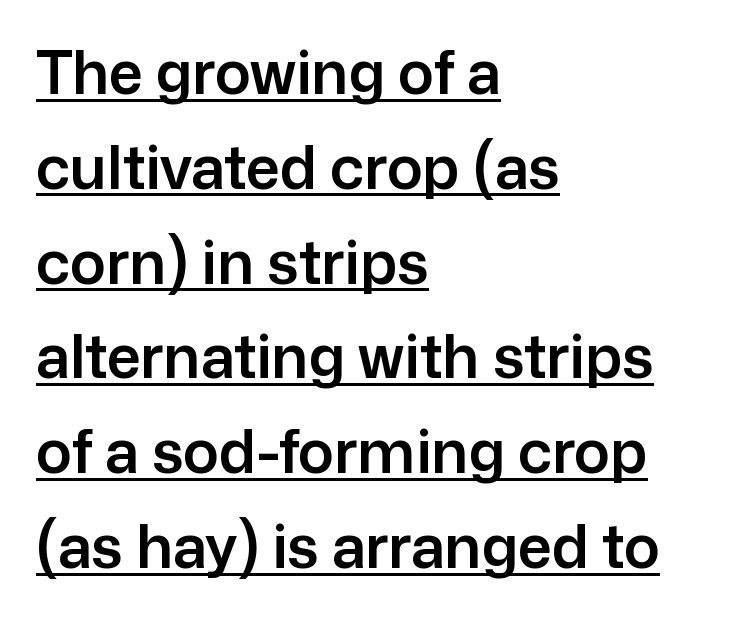
{"serif": "no", "italic": "no", "width": "normal", "stroke_contrast": "low", "x_height": "medium", "monospaced": "no", "underline": "yes", "align": "left", "line_spacing": "normal", "line_spacing_ratio": 1.58, "letter_spacing": "normal", "letter_spacing_em": 0.0, "glyph_px": 60}
